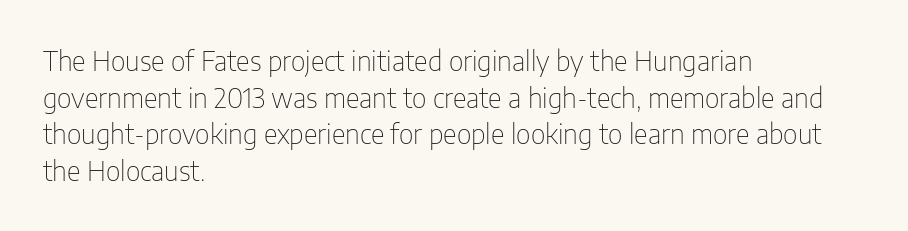
Q: Is the text bold? A: No.
Q: Is the text italic (slanted)? A: No, it is upright.
Q: Is the text underlined? A: No.
Q: How is the paragraph aligned? A: Left-aligned.
Q: Is the spacing between letters normal or unusually wide? A: Normal.
Q: Is the spacing between lines tight, normal or loose? A: Normal.
